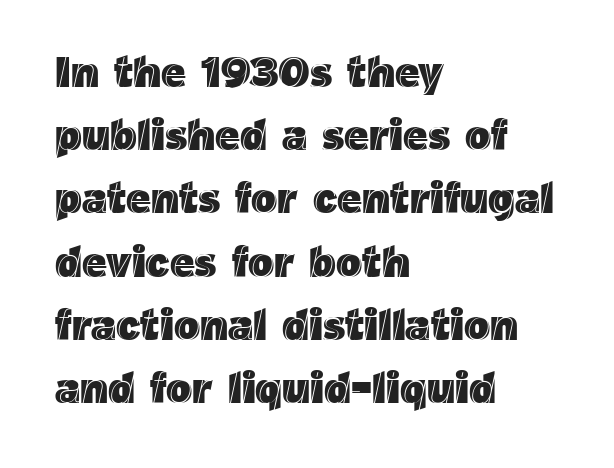
Q: Is the text italic (slanted)? A: No, it is upright.
Q: Is the text underlined? A: No.
Q: How is the paragraph aligned? A: Left-aligned.
Q: Is the spacing between letters normal or unusually wide? A: Normal.
Q: Is the spacing between lines tight, normal or loose? A: Normal.
Q: Width (condensed, normal, or wide)? A: Normal.
Q: x-height? A: Medium.
Q: Monospaced? A: No.
